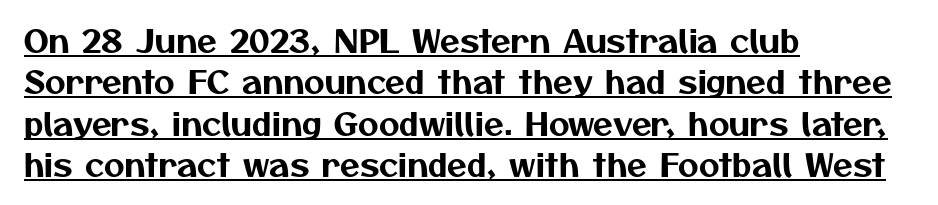
Q: Is the typeface a serif or a sans-serif typeface? A: Sans-serif.
Q: Is the text underlined? A: Yes.
Q: How is the paragraph aligned? A: Left-aligned.
Q: Is the spacing between letters normal or unusually wide? A: Normal.
Q: Is the spacing between lines tight, normal or loose? A: Normal.
Q: Width (condensed, normal, or wide)? A: Normal.
Q: Stroke contrast? A: Medium.
Q: x-height? A: Medium.
Q: Monospaced? A: No.
